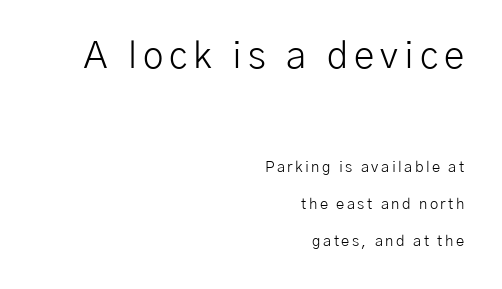
Vertically, the passage feels expansive, rows floating well apart. Rule under the text: the space is simply empty. Is this a sans? Yes — the strokes have no serifs. These lines are set flush right with a ragged left edge. The designer gave the opening block more size than the closing block. Ordinary non-slanted type is in use.
